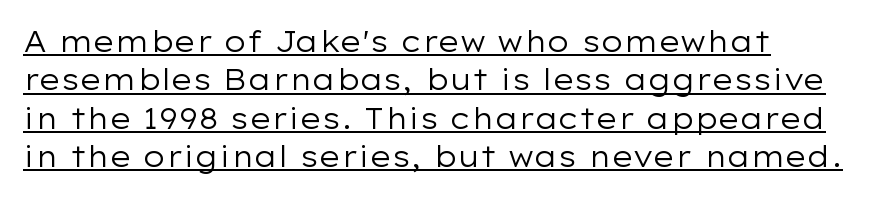
Q: Is the text bold? A: No.
Q: Is the text italic (slanted)? A: No, it is upright.
Q: Is the typeface a serif or a sans-serif typeface? A: Sans-serif.
Q: Is the text underlined? A: Yes.
Q: How is the paragraph aligned? A: Left-aligned.
Q: Is the spacing between letters normal or unusually wide? A: Normal.
Q: Is the spacing between lines tight, normal or loose? A: Normal.
Q: Width (condensed, normal, or wide)? A: Wide.
Q: Stroke contrast? A: Low.
Q: x-height? A: Medium.
Q: Monospaced? A: No.
